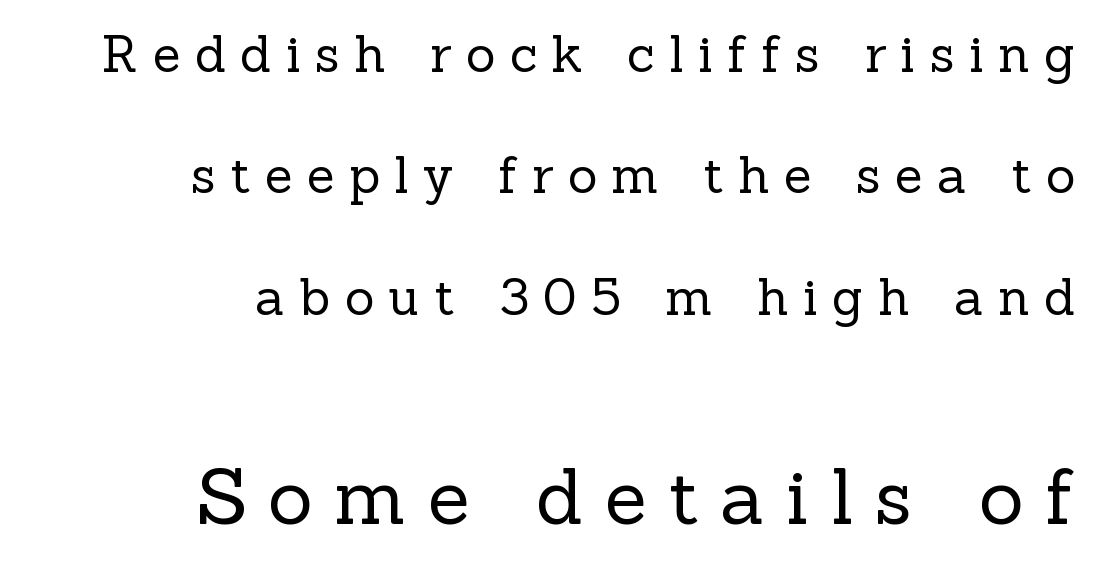
A typesetter would call this leading open, well beyond the default. A quiet, ordinary-to-light weight characterises the typeface. The lines are quadded right. Compared with typical body copy, the letter spacing here is much looser. Each letter's strokes conclude with small projecting serifs. A typesetter would mark this as roman, not italic.
